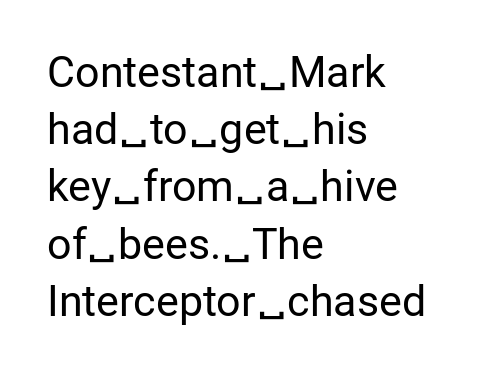
The image shows 43 px regular-weight sans-serif type, upright; set left-aligned, normal line spacing (1.33x), normal letter spacing, not underlined; low stroke contrast and a medium x-height.
